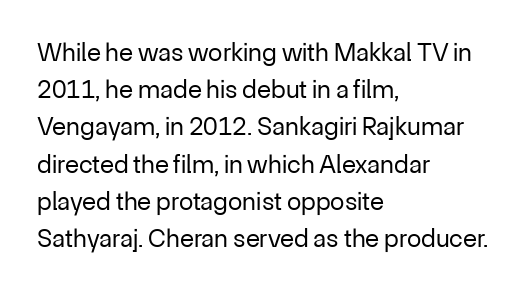
{"italic": "no", "bold": "no", "underline": "no", "align": "left", "line_spacing": "normal", "line_spacing_ratio": 1.43, "letter_spacing": "normal", "letter_spacing_em": 0.0, "glyph_px": 26}
